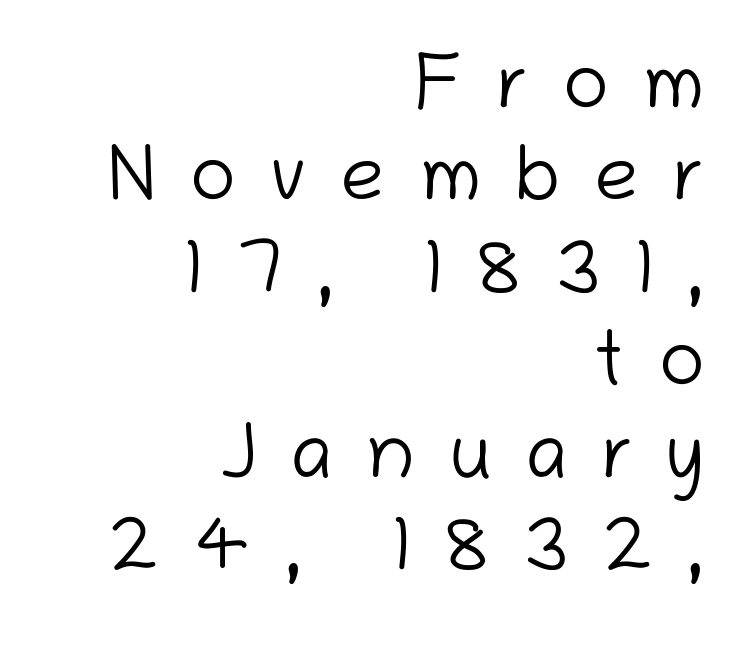
{"serif": "no", "italic": "no", "bold": "no", "weight": "light", "width": "normal", "stroke_contrast": "low", "x_height": "medium", "monospaced": "no", "underline": "no", "align": "right", "line_spacing_ratio": 1.2, "letter_spacing": "wide", "letter_spacing_em": 0.45, "glyph_px": 77}
